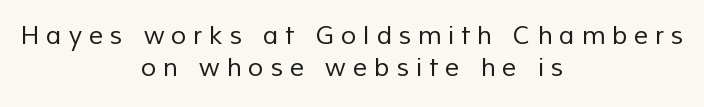
Q: Is the text bold? A: No.
Q: Is the text underlined? A: No.
Q: How is the paragraph aligned? A: Centered.
Q: Is the spacing between letters normal or unusually wide? A: Unusually wide.
Q: Is the spacing between lines tight, normal or loose? A: Normal.
